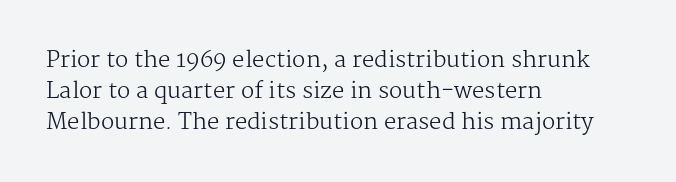
{"italic": "no", "bold": "no", "underline": "no", "align": "left", "line_spacing": "normal", "line_spacing_ratio": 1.4, "letter_spacing": "normal", "letter_spacing_em": 0.0, "glyph_px": 22}
